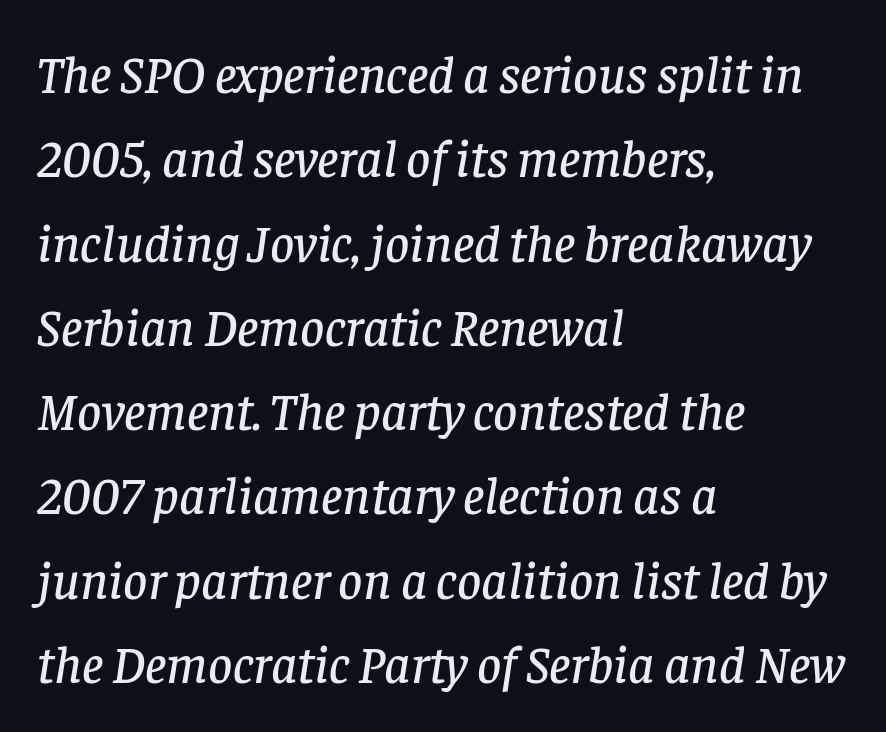
Is this a fixed-width face? No — the glyphs have proportional, varying widths. The rendering anchors every line to the left-hand side. Nothing unusual about the tracking: characters are spaced as the font intends. Whoever set this chose a conventional vertical rhythm. This is serif lettering, the kind often seen in printed books. In terms of posture, this sample is oblique.
